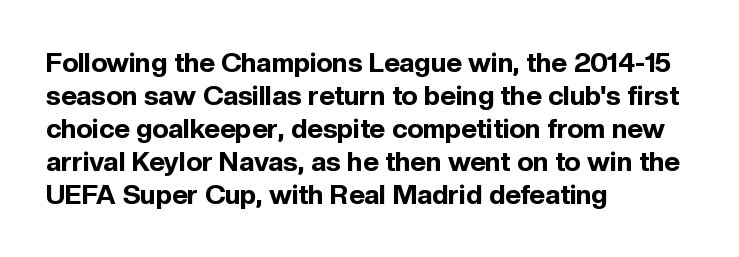
The image shows 27 px bold type, upright; set left-aligned, line spacing 1.22x, normal letter spacing, not underlined.
